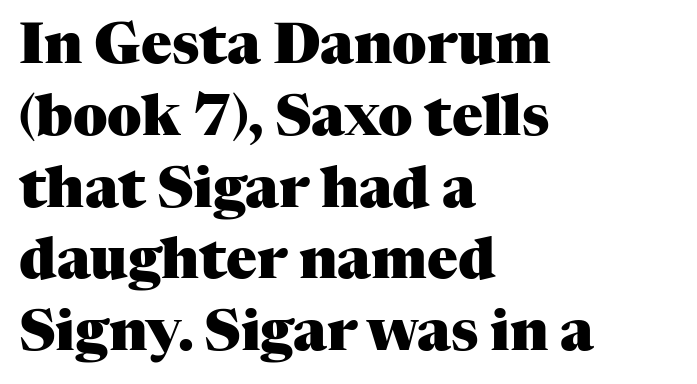
Q: Is the text bold? A: Yes.
Q: Is the text italic (slanted)? A: No, it is upright.
Q: Is the typeface a serif or a sans-serif typeface? A: Serif.
Q: Is the text underlined? A: No.
Q: How is the paragraph aligned? A: Left-aligned.
Q: Is the spacing between letters normal or unusually wide? A: Normal.
Q: Is the spacing between lines tight, normal or loose? A: Normal.
Q: Width (condensed, normal, or wide)? A: Normal.
Q: Stroke contrast? A: Medium.
Q: x-height? A: Medium.
Q: Monospaced? A: No.
